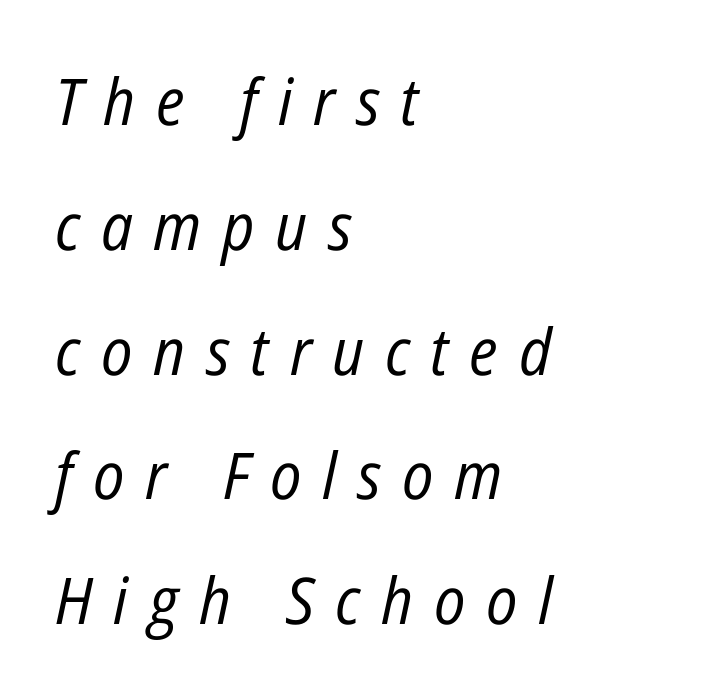
Interline gaps are noticeably wide in this sample. Weight: regular or lighter. Think of a printed novel: that variable character pitch is what you see here. Look at the tracking — it's clearly loosened, letters drifting apart. Decoration check: the copy has no underline.
